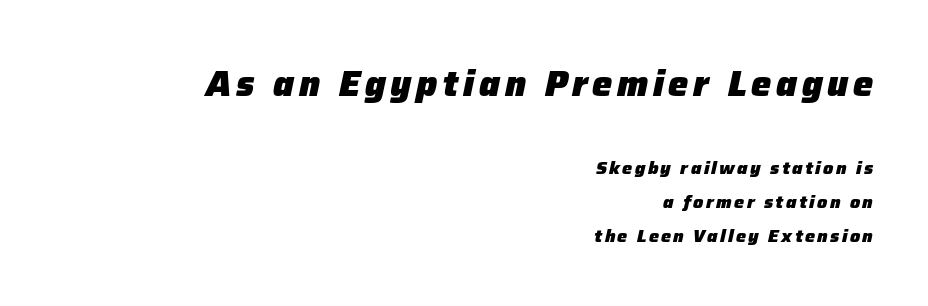
Summary of vertical rhythm: relaxed, with wide interline spacing. The face used here is proportionally spaced, like ordinary book or web type. These lines are set flush right with a ragged left edge. The rendering applies a slant to the glyphs. Larger block? The one above; the one below is distinctly smaller.
